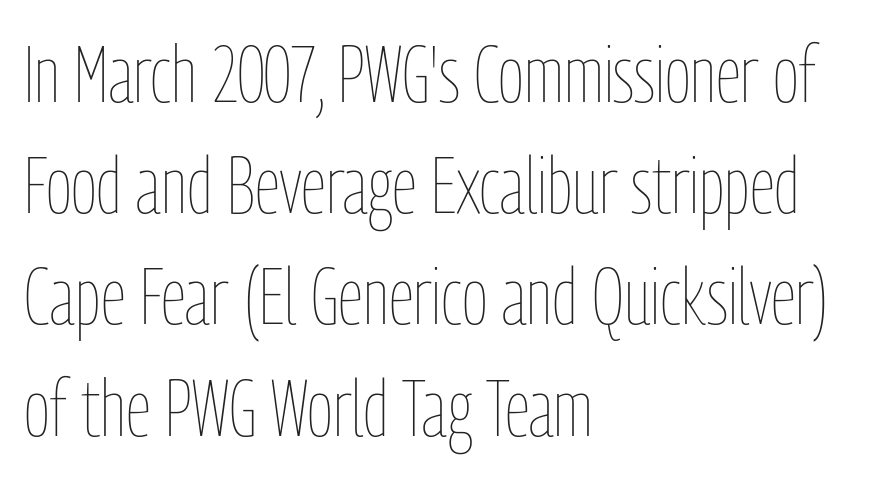
The image shows 80 px thin, condensed type, upright; set left-aligned, normal line spacing (1.39x), normal letter spacing, not underlined; low stroke contrast and a medium x-height.
